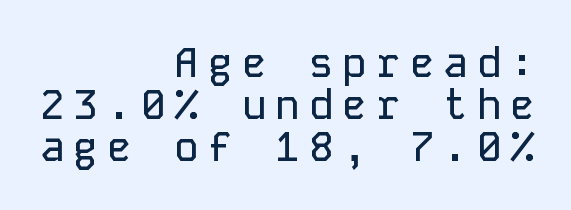
Q: Is the text italic (slanted)? A: No, it is upright.
Q: Is the typeface a serif or a sans-serif typeface? A: Sans-serif.
Q: Is the text underlined? A: No.
Q: How is the paragraph aligned? A: Right-aligned.
Q: Is the spacing between letters normal or unusually wide? A: Unusually wide.
Q: Is the spacing between lines tight, normal or loose? A: Tight.
Q: Width (condensed, normal, or wide)? A: Normal.
Q: Stroke contrast? A: Low.
Q: x-height? A: Medium.
Q: Monospaced? A: Yes.
